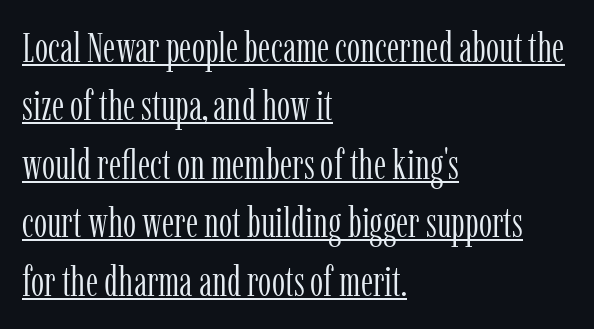
{"serif": "yes", "italic": "no", "bold": "no", "weight": "light", "width": "condensed", "stroke_contrast": "low", "x_height": "medium", "monospaced": "no", "underline": "yes", "align": "left", "line_spacing": "normal", "line_spacing_ratio": 1.39, "letter_spacing": "normal", "letter_spacing_em": 0.0, "glyph_px": 42}
